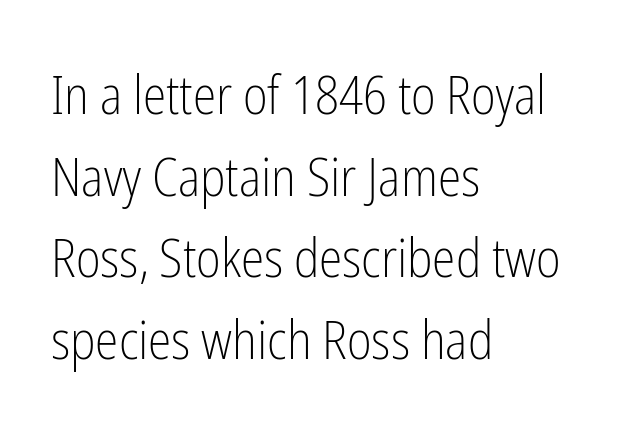
Q: Is the text bold? A: No.
Q: Is the text italic (slanted)? A: No, it is upright.
Q: Is the typeface a serif or a sans-serif typeface? A: Sans-serif.
Q: Is the text underlined? A: No.
Q: How is the paragraph aligned? A: Left-aligned.
Q: Is the spacing between letters normal or unusually wide? A: Normal.
Q: Is the spacing between lines tight, normal or loose? A: Normal.
Q: Width (condensed, normal, or wide)? A: Condensed.
Q: Stroke contrast? A: Low.
Q: x-height? A: Medium.
Q: Monospaced? A: No.
